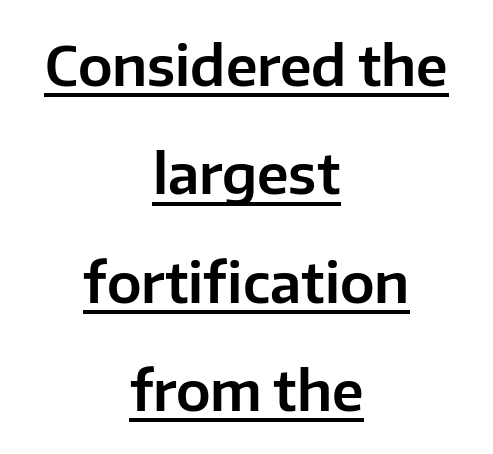
Q: Is the text italic (slanted)? A: No, it is upright.
Q: Is the typeface a serif or a sans-serif typeface? A: Sans-serif.
Q: Is the text underlined? A: Yes.
Q: How is the paragraph aligned? A: Centered.
Q: Is the spacing between letters normal or unusually wide? A: Normal.
Q: Is the spacing between lines tight, normal or loose? A: Loose.
Q: Width (condensed, normal, or wide)? A: Normal.
Q: Stroke contrast? A: Low.
Q: x-height? A: Medium.
Q: Monospaced? A: No.
